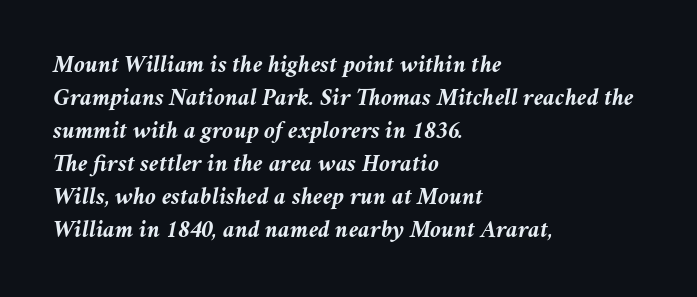
Q: Is the text bold? A: Yes.
Q: Is the text italic (slanted)? A: Yes, it leans right by about 11 degrees.
Q: Is the text underlined? A: No.
Q: How is the paragraph aligned? A: Left-aligned.
Q: Is the spacing between letters normal or unusually wide? A: Normal.
Q: Is the spacing between lines tight, normal or loose? A: Normal.
